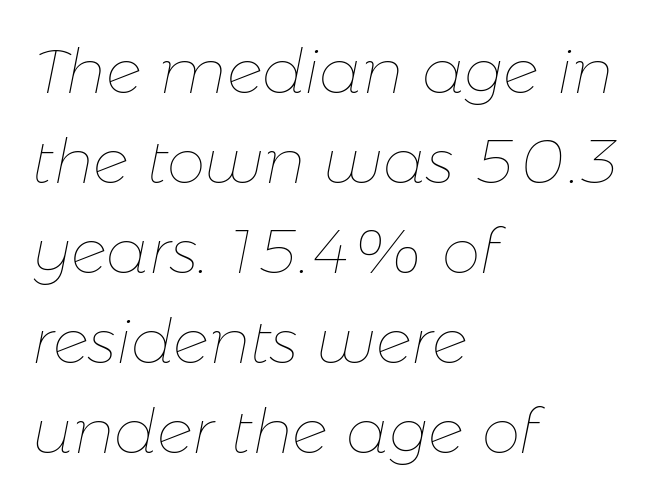
The image shows 62 px thin type, italic (leaning right); set left-aligned, normal line spacing (1.45x), normal letter spacing, not underlined; low stroke contrast and a medium x-height.
